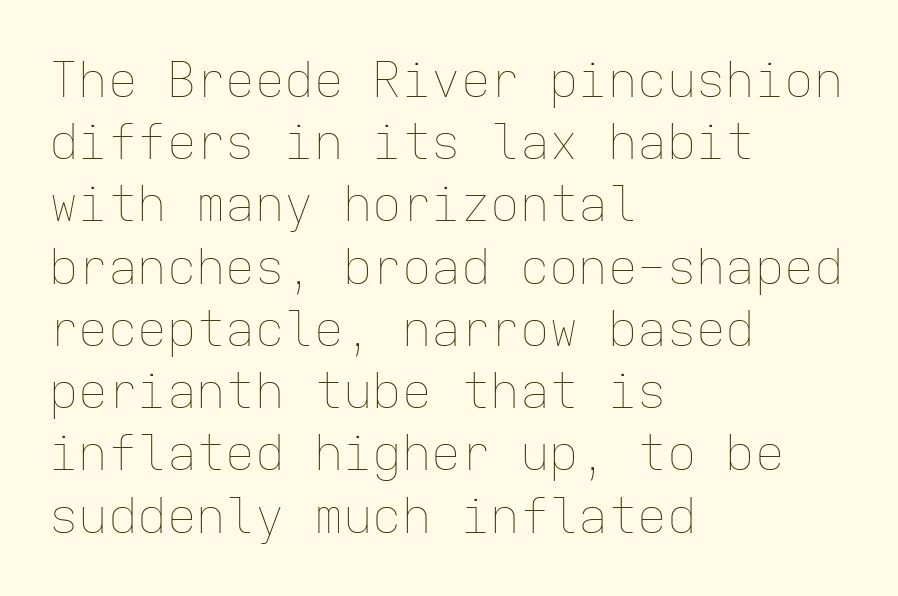
The face used here is monospaced, like something from a code editor. Is there much room between lines? A standard amount, neither cramped nor airy. Does extra space separate the letters? No, they use regular spacing. Rendered with straight, roman letterforms.
